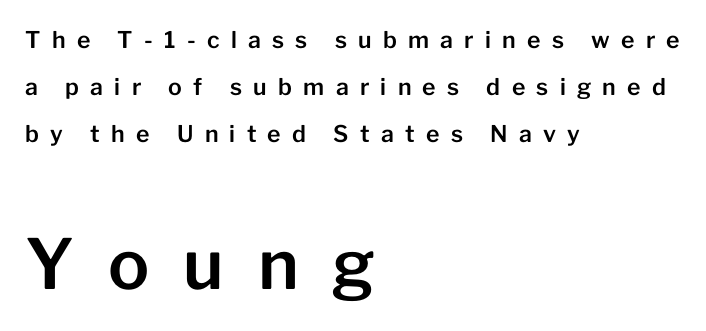
Q: Is the text italic (slanted)? A: No, it is upright.
Q: Is the typeface a serif or a sans-serif typeface? A: Sans-serif.
Q: Is the text underlined? A: No.
Q: How is the paragraph aligned? A: Left-aligned.
Q: Is the spacing between letters normal or unusually wide? A: Unusually wide.
Q: Is the spacing between lines tight, normal or loose? A: Loose.
Q: Which block of text is set in a larger size, the first (top) or the second (bottom)? A: The second (bottom) one.
Q: Width (condensed, normal, or wide)? A: Normal.
Q: Stroke contrast? A: Low.
Q: x-height? A: Medium.
Q: Monospaced? A: No.
